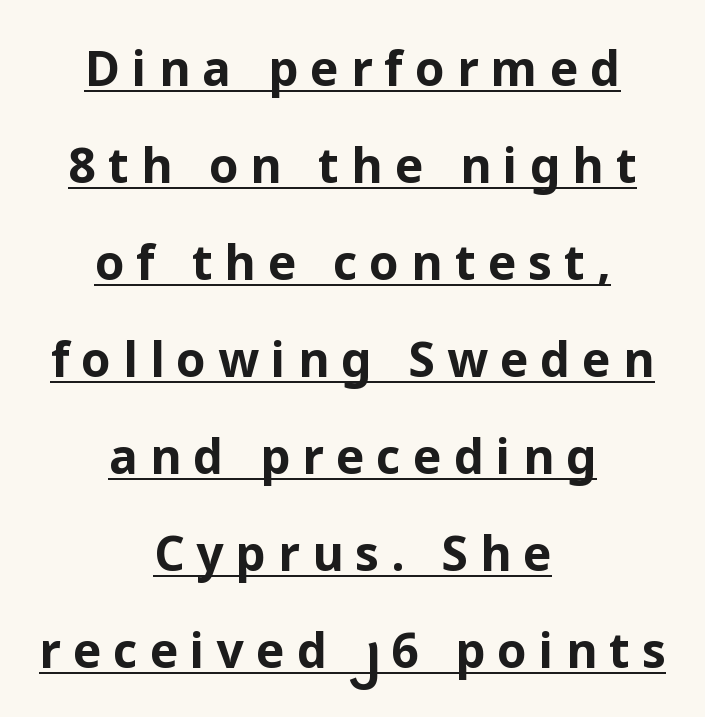
{"serif": "no", "italic": "no", "bold": "yes", "weight": "bold", "width": "normal", "stroke_contrast": "low", "x_height": "medium", "monospaced": "no", "underline": "yes", "align": "center", "line_spacing": "loose", "line_spacing_ratio": 2.02, "letter_spacing": "wide", "letter_spacing_em": 0.25, "glyph_px": 48}
